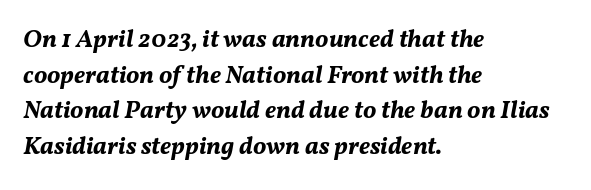
When letters slant like this, we call the style italic. The strip under each line holds only bare page. The characters look thick and weighty, a clear bold. Line beginnings align vertically; line endings do not. Baseline-to-baseline distance is the conventional proportion of letter height. Glyph-to-glyph distance matches everyday printed text.
